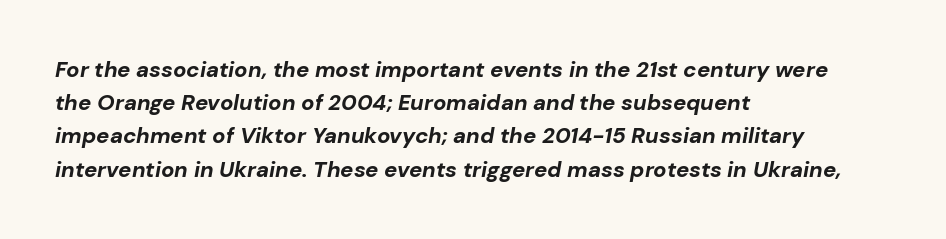
{"italic": "yes", "lean": "right", "slant_degrees": 10, "bold": "yes", "underline": "no", "align": "left", "line_spacing": "normal", "line_spacing_ratio": 1.51, "letter_spacing": "normal", "letter_spacing_em": 0.0, "glyph_px": 22}
